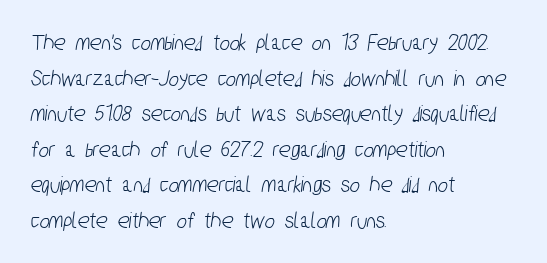
{"underline": "no", "align": "left", "line_spacing": "normal", "line_spacing_ratio": 1.48, "letter_spacing": "normal", "letter_spacing_em": 0.0, "glyph_px": 24}
